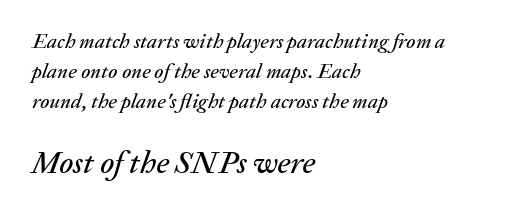
The image shows 32 px text type, italic (leaning right); set left-aligned, normal line spacing (1.44x), normal letter spacing, not underlined; the second (bottom) block is 1.52x larger; medium stroke contrast and a medium x-height.
